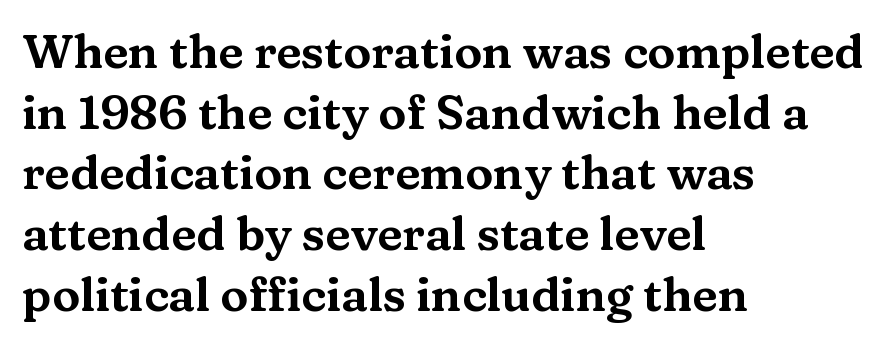
This rendering uses left alignment, leaving the right contour irregular. Regarding serifs, this sample has them. Is this a fixed-width face? No — the glyphs have proportional, varying widths. Quick note: underline off. What's the leading like? Ordinary, nothing unusual. Notice how the stems are strictly vertical — no italics here.
